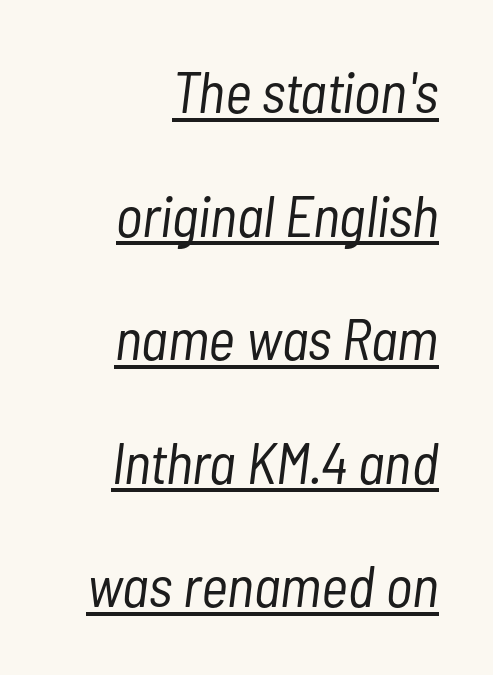
{"italic": "yes", "lean": "right", "slant_degrees": 7, "bold": "no", "weight": "light", "width": "condensed", "stroke_contrast": "low", "x_height": "medium", "monospaced": "no", "underline": "yes", "align": "right", "line_spacing": "loose", "line_spacing_ratio": 2.13, "letter_spacing": "normal", "letter_spacing_em": 0.0, "glyph_px": 58}
